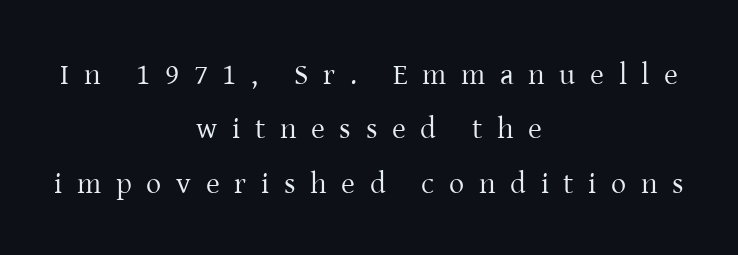
{"serif": "yes", "italic": "no", "bold": "no", "weight": "regular", "width": "normal", "stroke_contrast": "low", "x_height": "medium", "monospaced": "no", "underline": "no", "align": "center", "line_spacing_ratio": 1.81, "letter_spacing": "wide", "letter_spacing_em": 0.49, "glyph_px": 30}
